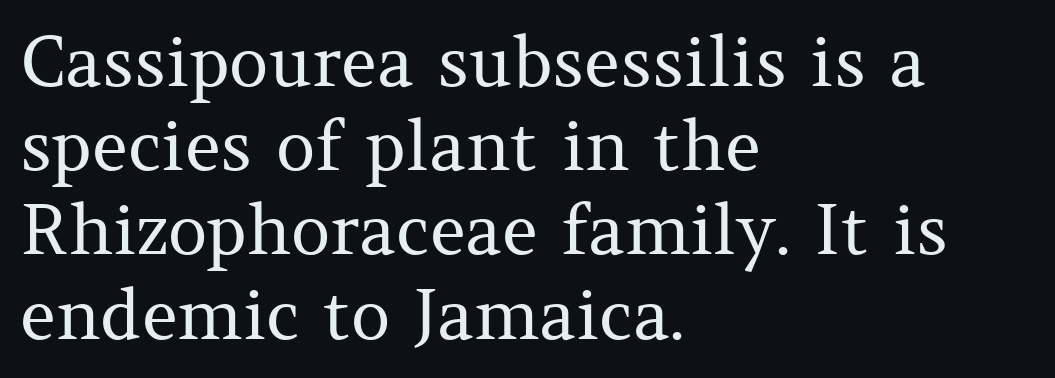
Q: Is the text bold? A: No.
Q: Is the text italic (slanted)? A: No, it is upright.
Q: Is the typeface a serif or a sans-serif typeface? A: Serif.
Q: Is the text underlined? A: No.
Q: How is the paragraph aligned? A: Left-aligned.
Q: Is the spacing between letters normal or unusually wide? A: Normal.
Q: Width (condensed, normal, or wide)? A: Normal.
Q: Stroke contrast? A: Medium.
Q: x-height? A: Medium.
Q: Monospaced? A: No.
